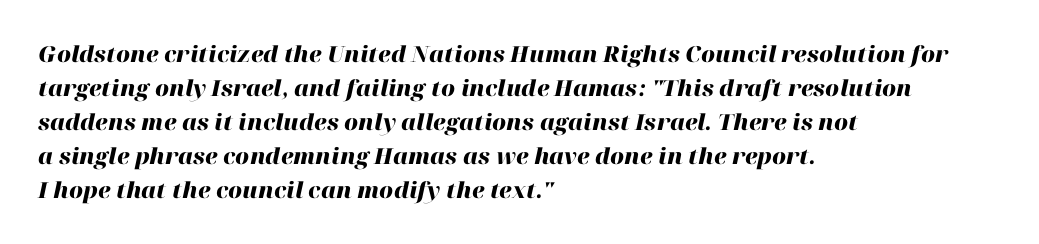
The image shows 22 px bold type, italic (leaning right); set left-aligned, normal line spacing (1.55x), normal letter spacing, not underlined.
